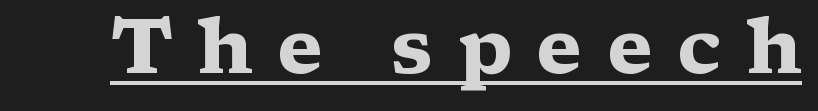
The typography opts for an upright posture over an oblique one. The characters display serif detailing at their extremities. In terms of weight, the rendering is a true, heavy bold. The rendering uses natural spacing where letterforms have individual widths. Someone cranked the tracking dial way up on this one. Somebody hit Ctrl+U on this one — the words are underlined.
